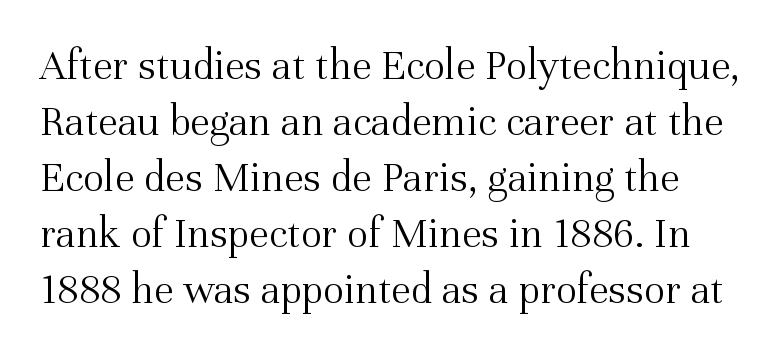
Is this a fixed-width face? No — the glyphs have proportional, varying widths. Small tapered or slab feet sit at the stroke ends, so this counts as serif. In terms of letterspacing, this is plain default setting. Unmarked baselines from the first word to the last.
